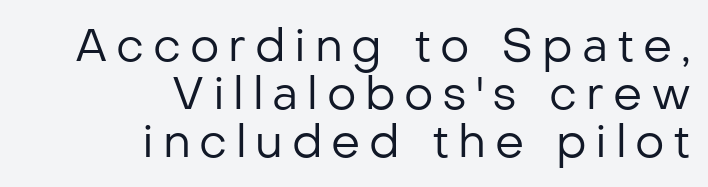
A quiet, ordinary-to-light weight characterises the typeface. Does the lettering tilt? It doesn't — this is upright. You could barely slide anything between these rows. Beneath every word, the page is bare.
